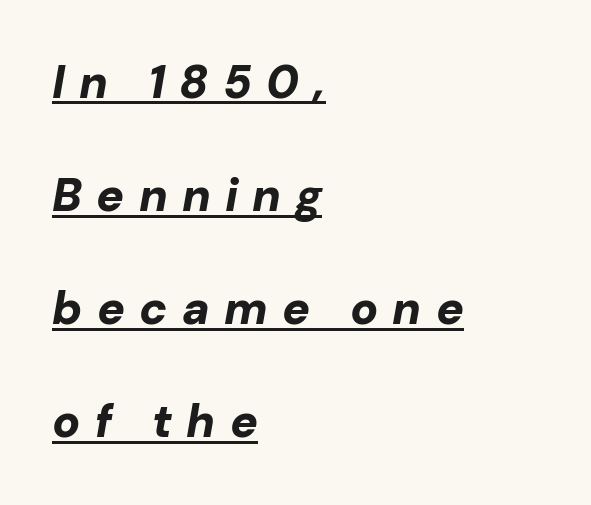
Students, observe the line beneath the letters — that is underlining. The letters advance in unequal steps, a hallmark of proportional type. Rendered with sloped, italic letterforms. Set as a true bold cut, around the 700 mark. Vertical spacing — loose. The text block is weighted toward the left margin, trailing off unevenly rightward.
